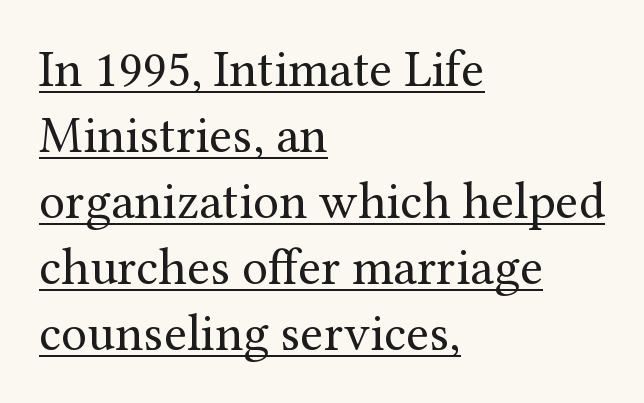
The glyphs are accompanied by a horizontal stroke just below them. Compared with typical paragraphs, the rows here are spaced about the same. Ordinary non-slanted type is in use. The rag falls on the right side of this text block. Character widths vary here, with narrow letters taking less room than wide ones. Unbolded letterforms with no extra heft.
